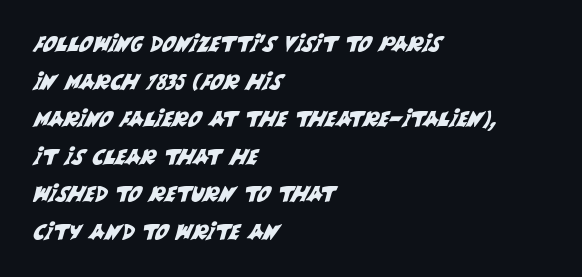
{"underline": "no", "align": "left", "line_spacing_ratio": 1.79, "letter_spacing": "normal", "letter_spacing_em": 0.0, "glyph_px": 21}
